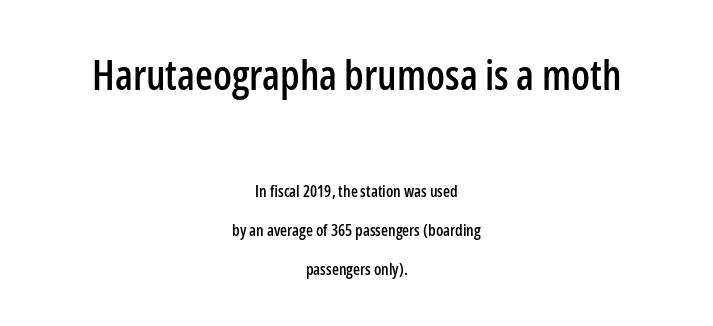
Q: Is the text italic (slanted)? A: No, it is upright.
Q: Is the typeface a serif or a sans-serif typeface? A: Sans-serif.
Q: Is the text underlined? A: No.
Q: How is the paragraph aligned? A: Centered.
Q: Is the spacing between letters normal or unusually wide? A: Normal.
Q: Is the spacing between lines tight, normal or loose? A: Loose.
Q: Which block of text is set in a larger size, the first (top) or the second (bottom)? A: The first (top) one.
Q: Width (condensed, normal, or wide)? A: Condensed.
Q: Stroke contrast? A: Low.
Q: x-height? A: Medium.
Q: Monospaced? A: No.
